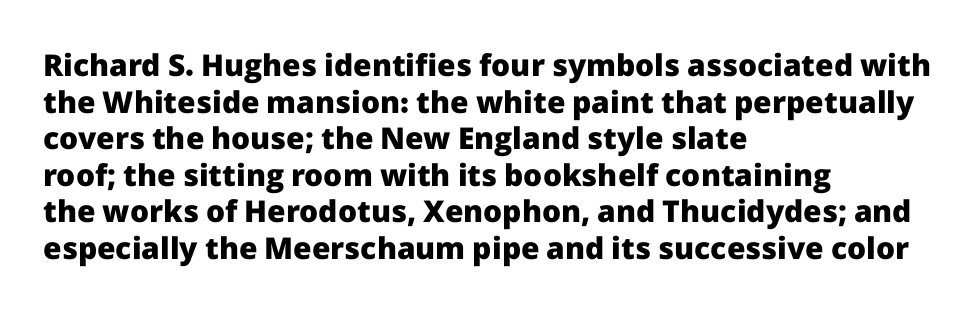
The image shows 30 px heavy sans-serif type, upright; set left-aligned, line spacing 1.22x, normal letter spacing, not underlined; low stroke contrast and a medium x-height.
